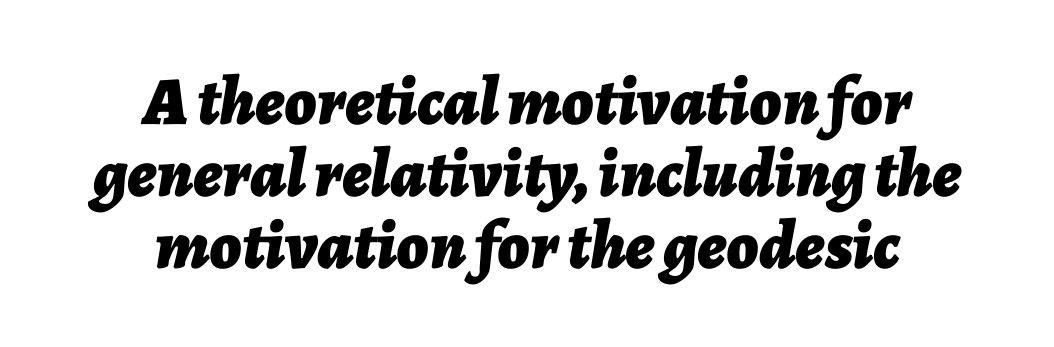
The image shows 68 px bold type, italic (leaning right); set centered, tight line spacing (1.06x), normal letter spacing, not underlined; low stroke contrast and a medium x-height.
